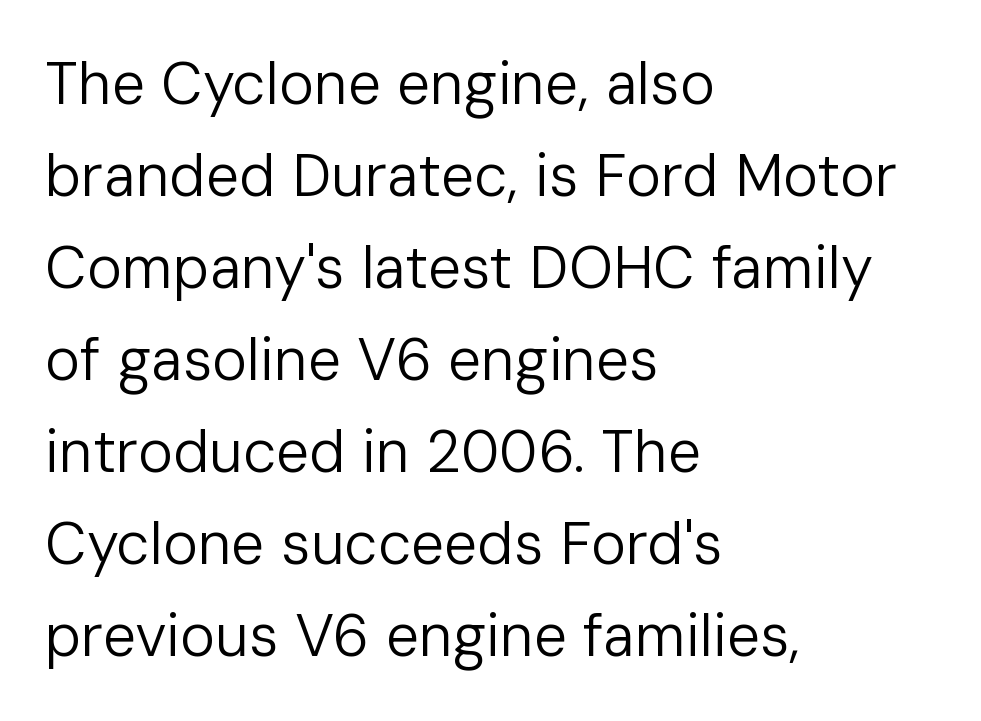
{"serif": "no", "italic": "no", "bold": "no", "weight": "regular", "width": "normal", "stroke_contrast": "low", "x_height": "medium", "monospaced": "no", "underline": "no", "align": "left", "line_spacing": "normal", "line_spacing_ratio": 1.56, "letter_spacing": "normal", "letter_spacing_em": 0.0, "glyph_px": 59}
